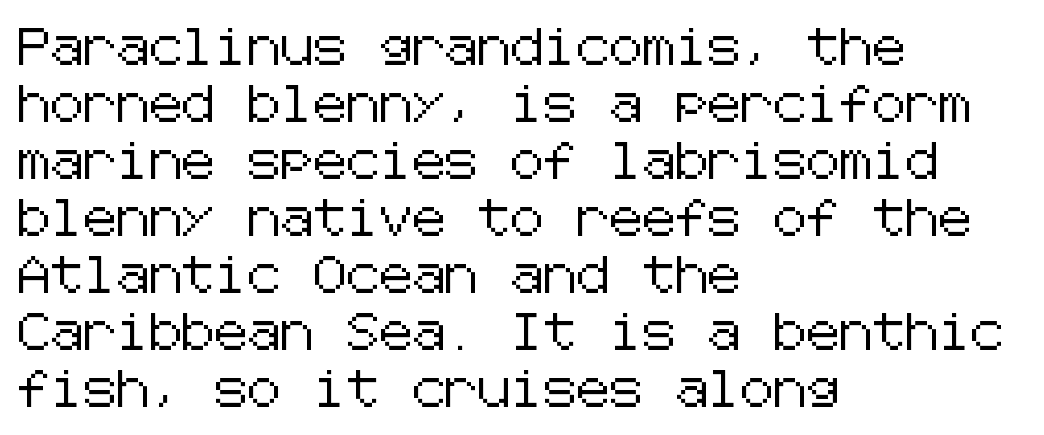
The image shows 37 px sans-serif type, upright; set left-aligned, normal line spacing (1.54x), normal letter spacing, not underlined; low stroke contrast and a medium x-height.
